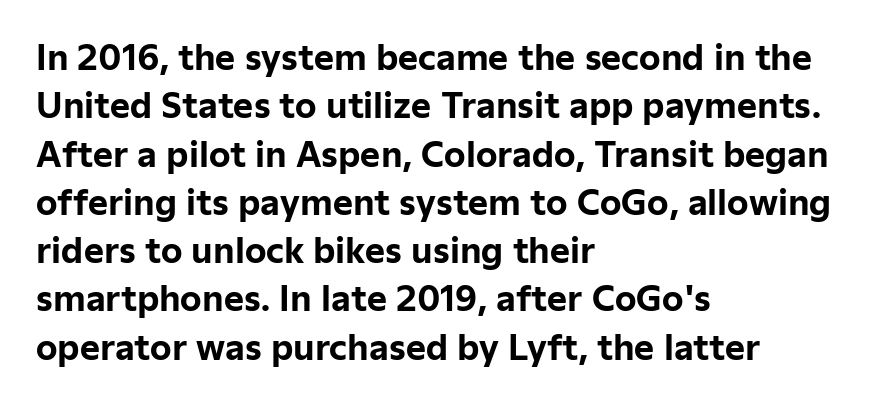
The image shows 34 px bold sans-serif type, upright; set left-aligned, normal line spacing (1.42x), normal letter spacing, not underlined; low stroke contrast and a medium x-height.
